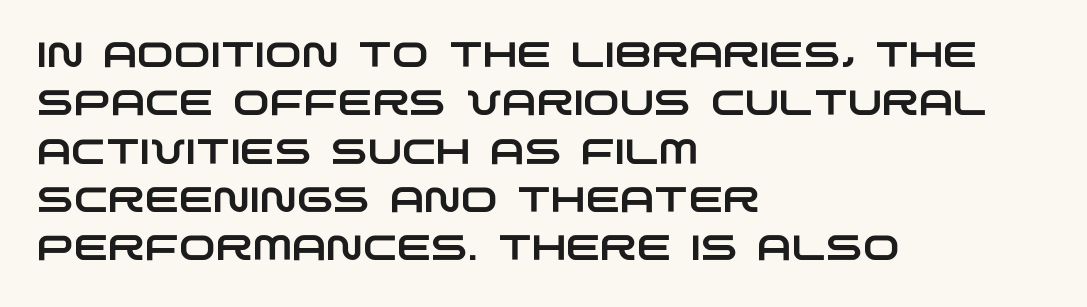
The vertical gap from one line to the next is medium. Looks like regular typesetting: each glyph gets only the width it needs. Type without underlining. Honestly, the letter spacing is just normal — you wouldn't notice it. Teacher's note: observe the even left margin — that is flush-left alignment. The rendering shows plain stroke endings on the letterforms — a sans-serif design.
